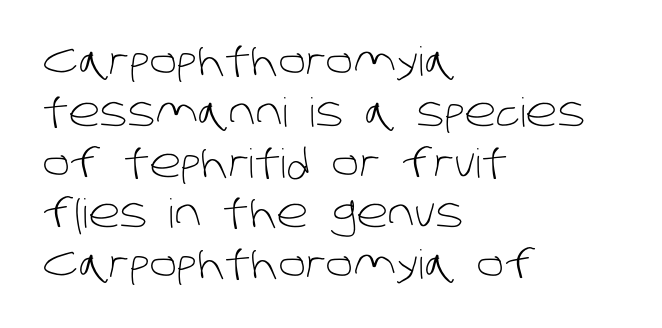
Q: Is the text bold? A: No.
Q: Is the typeface a serif or a sans-serif typeface? A: Sans-serif.
Q: Is the text underlined? A: No.
Q: How is the paragraph aligned? A: Left-aligned.
Q: Is the spacing between letters normal or unusually wide? A: Normal.
Q: Is the spacing between lines tight, normal or loose? A: Normal.
Q: Width (condensed, normal, or wide)? A: Normal.
Q: Stroke contrast? A: Low.
Q: x-height? A: Large.
Q: Monospaced? A: No.
